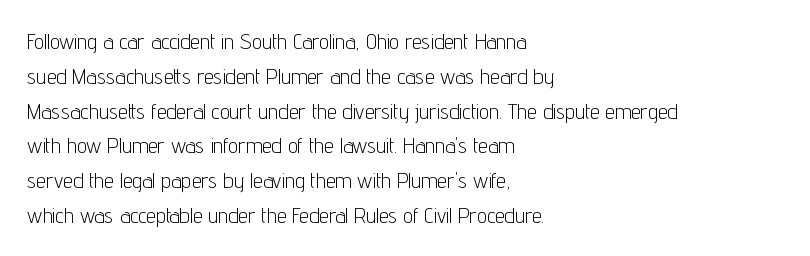
Q: Is the text bold? A: No.
Q: Is the text italic (slanted)? A: No, it is upright.
Q: Is the text underlined? A: No.
Q: How is the paragraph aligned? A: Left-aligned.
Q: Is the spacing between letters normal or unusually wide? A: Normal.
Q: Is the spacing between lines tight, normal or loose? A: Normal.
